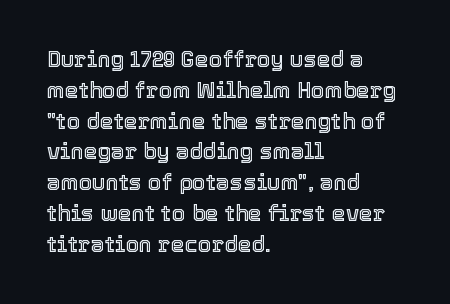
The image shows 22 px text type, upright; set left-aligned, normal line spacing (1.4x), normal letter spacing, not underlined.
